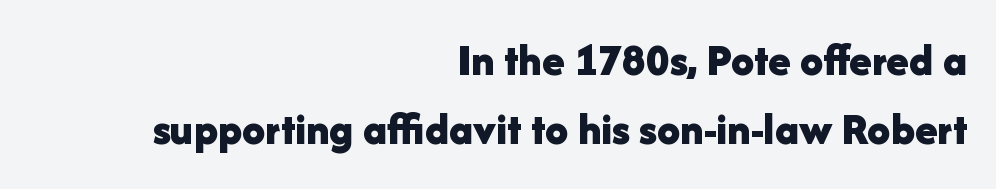
Q: Is the text bold? A: Yes.
Q: Is the text italic (slanted)? A: No, it is upright.
Q: Is the typeface a serif or a sans-serif typeface? A: Sans-serif.
Q: Is the text underlined? A: No.
Q: How is the paragraph aligned? A: Right-aligned.
Q: Is the spacing between letters normal or unusually wide? A: Normal.
Q: Is the spacing between lines tight, normal or loose? A: Normal.
Q: Width (condensed, normal, or wide)? A: Normal.
Q: Stroke contrast? A: Low.
Q: x-height? A: Medium.
Q: Monospaced? A: No.
